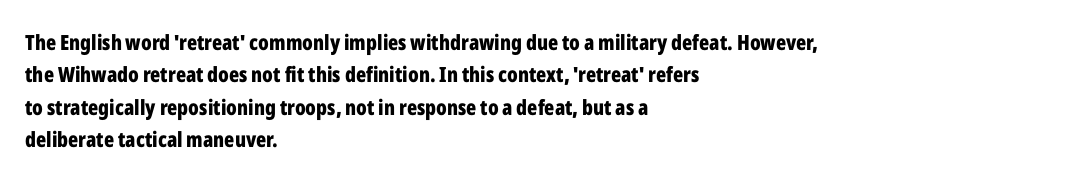
{"italic": "no", "bold": "yes", "underline": "no", "align": "left", "line_spacing": "normal", "line_spacing_ratio": 1.54, "letter_spacing": "normal", "letter_spacing_em": 0.0, "glyph_px": 21}
